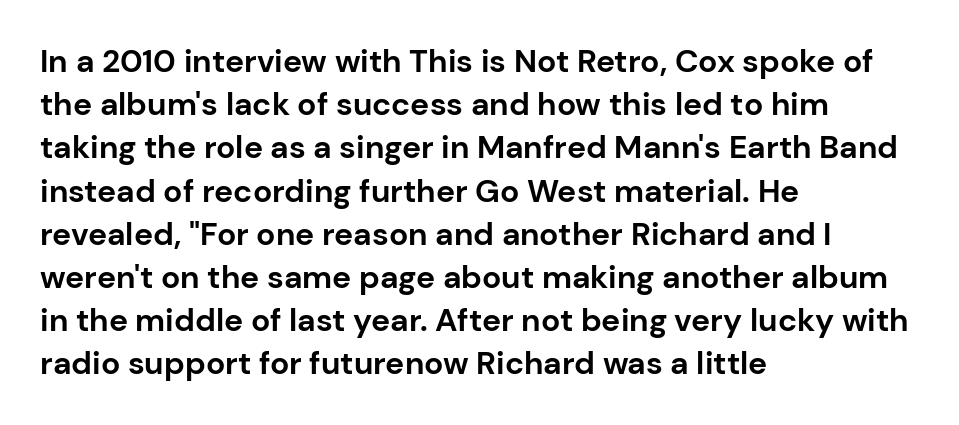
{"serif": "no", "italic": "no", "bold": "yes", "weight": "bold", "width": "normal", "stroke_contrast": "low", "x_height": "medium", "monospaced": "no", "underline": "no", "align": "left", "line_spacing": "normal", "line_spacing_ratio": 1.35, "letter_spacing": "normal", "letter_spacing_em": 0.0, "glyph_px": 32}
